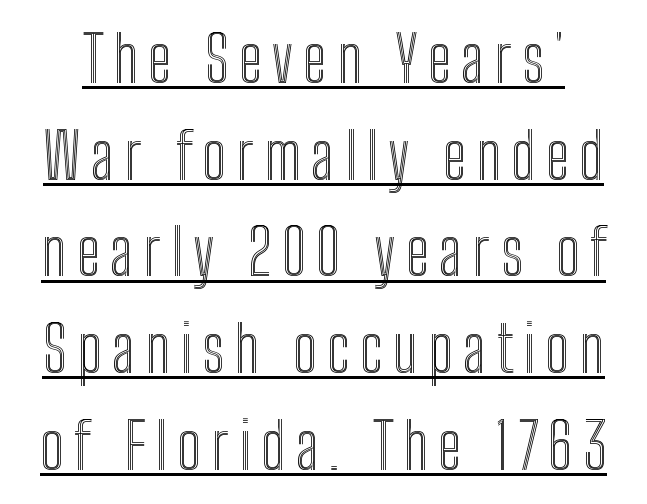
{"italic": "no", "width": "condensed", "x_height": "medium", "monospaced": "no", "underline": "yes", "line_spacing": "normal", "line_spacing_ratio": 1.51, "glyph_px": 64}
